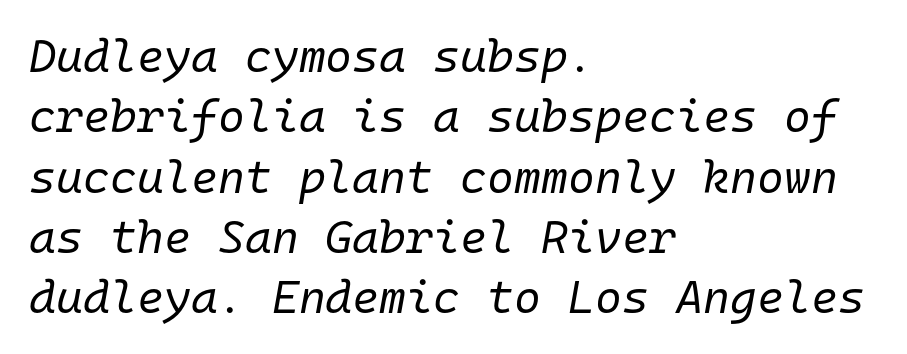
{"italic": "yes", "lean": "right", "slant_degrees": 10, "bold": "no", "weight": "regular", "width": "normal", "stroke_contrast": "low", "x_height": "medium", "monospaced": "yes", "underline": "no", "align": "left", "line_spacing": "normal", "line_spacing_ratio": 1.31, "letter_spacing": "normal", "letter_spacing_em": 0.0, "glyph_px": 46}
